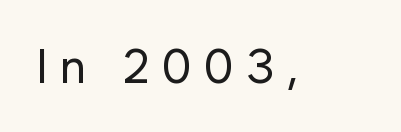
Q: Is the text bold? A: No.
Q: Is the text italic (slanted)? A: No, it is upright.
Q: Is the typeface a serif or a sans-serif typeface? A: Sans-serif.
Q: Is the text underlined? A: No.
Q: Is the spacing between letters normal or unusually wide? A: Unusually wide.
Q: Width (condensed, normal, or wide)? A: Normal.
Q: Stroke contrast? A: Low.
Q: x-height? A: Medium.
Q: Monospaced? A: No.
